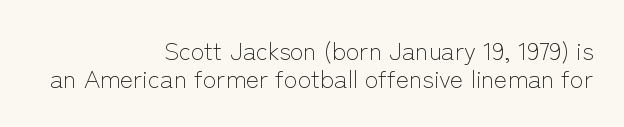
Q: Is the text bold? A: No.
Q: Is the text italic (slanted)? A: No, it is upright.
Q: Is the text underlined? A: No.
Q: How is the paragraph aligned? A: Right-aligned.
Q: Is the spacing between letters normal or unusually wide? A: Normal.
Q: Is the spacing between lines tight, normal or loose? A: Tight.
